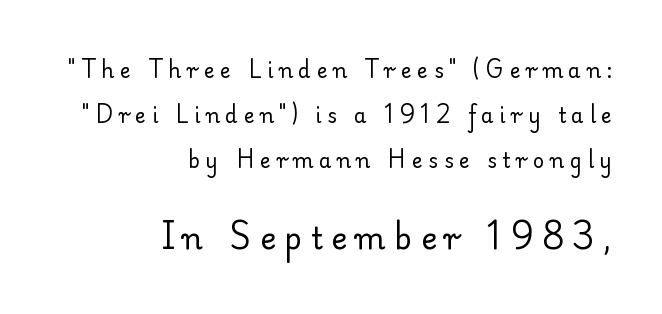
Q: Is the text bold? A: No.
Q: Is the text italic (slanted)? A: No, it is upright.
Q: Is the typeface a serif or a sans-serif typeface? A: Serif.
Q: Is the text underlined? A: No.
Q: How is the paragraph aligned? A: Right-aligned.
Q: Is the spacing between letters normal or unusually wide? A: Unusually wide.
Q: Is the spacing between lines tight, normal or loose? A: Loose.
Q: Which block of text is set in a larger size, the first (top) or the second (bottom)? A: The second (bottom) one.
Q: Width (condensed, normal, or wide)? A: Normal.
Q: Stroke contrast? A: Low.
Q: x-height? A: Small.
Q: Monospaced? A: No.
